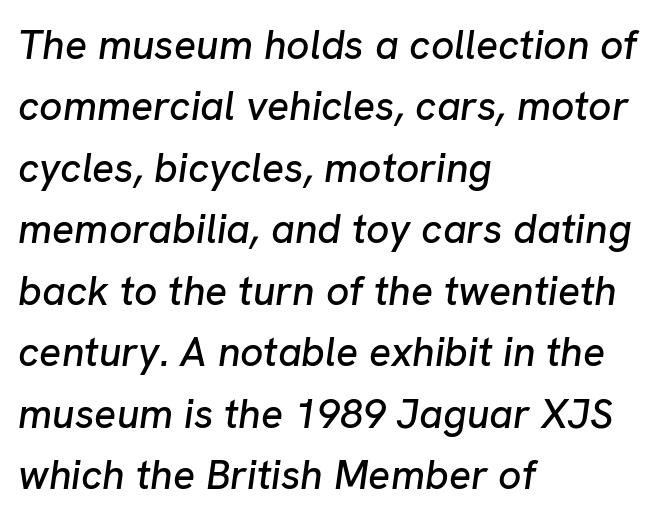
The rag falls on the right side of this text block. The gaps between neighbouring characters are ordinary and unremarkable. Reading down the column, the eye jumps a familiar distance to each next line. A typesetter would call this proportional, since set widths differ per character.
